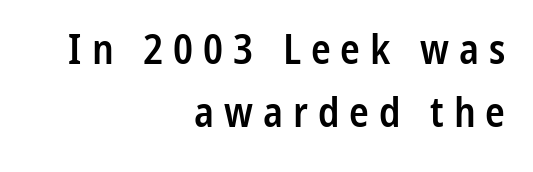
The image shows 41 px semibold, condensed sans-serif type, upright; set right-aligned, normal line spacing (1.54x), unusually wide letter spacing (+0.24 em), not underlined; low stroke contrast and a medium x-height.
